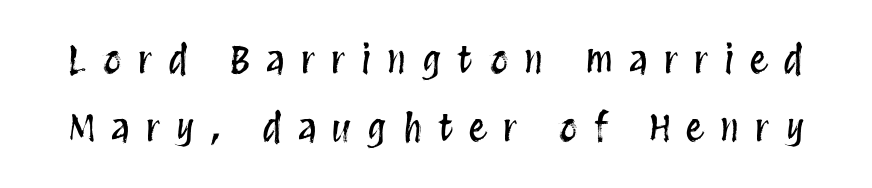
{"italic": "no", "width": "condensed", "stroke_contrast": "medium", "x_height": "large", "monospaced": "no", "underline": "no", "line_spacing_ratio": 1.84, "letter_spacing": "wide", "letter_spacing_em": 0.43, "glyph_px": 37}
